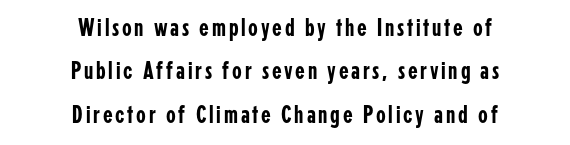
This rendering features lettering with no underline. Visually the block forms a symmetrical silhouette, jagged on both flanks. The lettering holds an erect, upright posture throughout.
